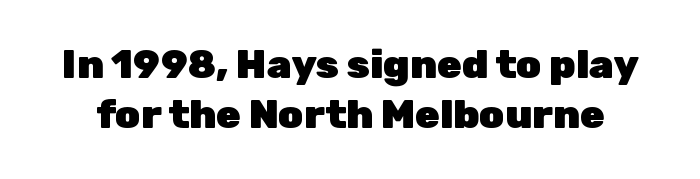
Q: Is the text bold? A: Yes.
Q: Is the text italic (slanted)? A: No, it is upright.
Q: Is the typeface a serif or a sans-serif typeface? A: Sans-serif.
Q: Is the text underlined? A: No.
Q: Is the spacing between letters normal or unusually wide? A: Normal.
Q: Is the spacing between lines tight, normal or loose? A: Normal.
Q: Width (condensed, normal, or wide)? A: Normal.
Q: Stroke contrast? A: Low.
Q: x-height? A: Medium.
Q: Monospaced? A: No.
